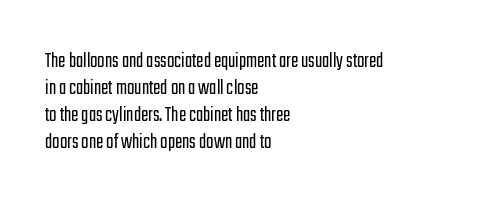
Q: Is the text bold? A: No.
Q: Is the text italic (slanted)? A: No, it is upright.
Q: Is the text underlined? A: No.
Q: How is the paragraph aligned? A: Left-aligned.
Q: Is the spacing between letters normal or unusually wide? A: Normal.
